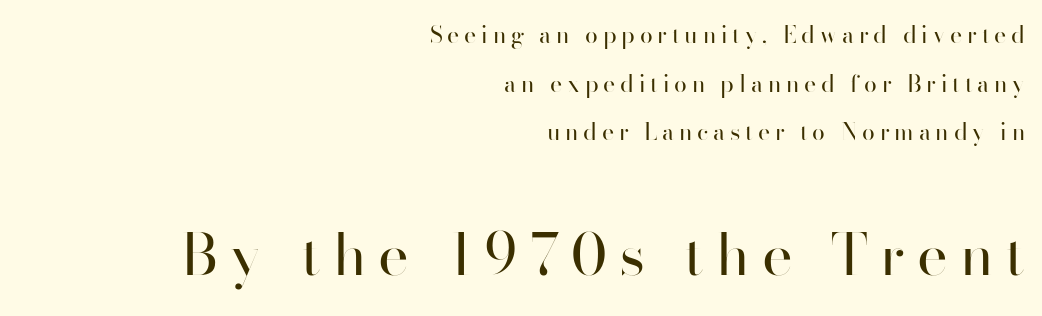
You could only call the tracking loose — the letters float apart. Looks like regular typesetting: each glyph gets only the width it needs. Horizontal bands of white between lines are thick stripes. Right-aligned paragraph, ragged on the left.
